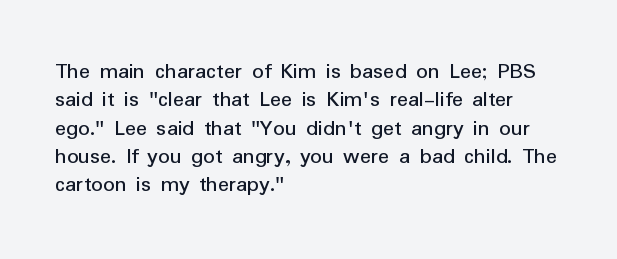
{"italic": "no", "underline": "no", "align": "left", "line_spacing_ratio": 1.23, "letter_spacing": "normal", "letter_spacing_em": 0.0, "glyph_px": 23}
